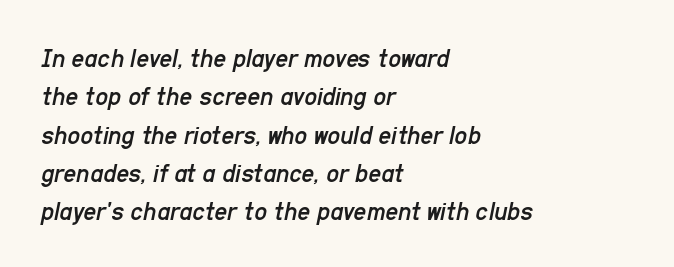
These lines sit exactly where default settings would place them. Letter spacing: default. Descender tails drop into unmarked territory. When letters slant like this, we call the style italic. A typesetter would call this proportional, since set widths differ per character.
